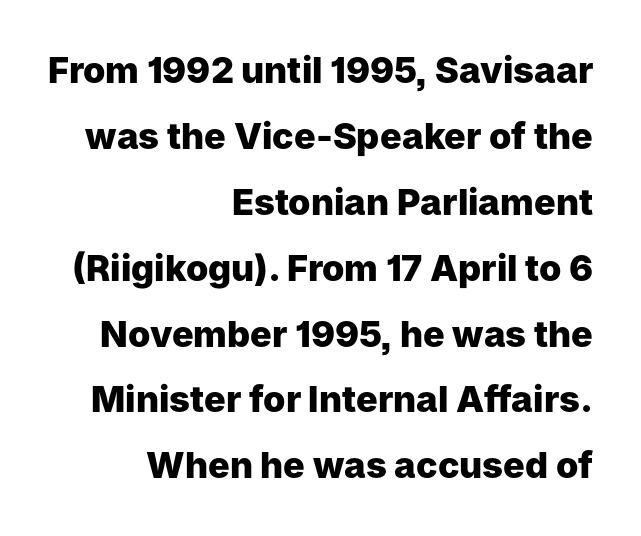
Q: Is the text bold? A: Yes.
Q: Is the text italic (slanted)? A: No, it is upright.
Q: Is the typeface a serif or a sans-serif typeface? A: Sans-serif.
Q: Is the text underlined? A: No.
Q: How is the paragraph aligned? A: Right-aligned.
Q: Is the spacing between letters normal or unusually wide? A: Normal.
Q: Width (condensed, normal, or wide)? A: Normal.
Q: Stroke contrast? A: Low.
Q: x-height? A: Medium.
Q: Monospaced? A: No.
